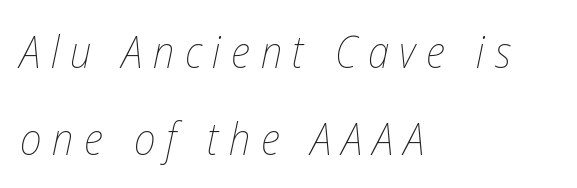
{"italic": "yes", "lean": "right", "slant_degrees": 12, "bold": "no", "weight": "thin", "width": "condensed", "stroke_contrast": "low", "x_height": "medium", "monospaced": "no", "underline": "no", "align": "left", "line_spacing": "loose", "line_spacing_ratio": 1.97, "letter_spacing": "wide", "letter_spacing_em": 0.24, "glyph_px": 44}
